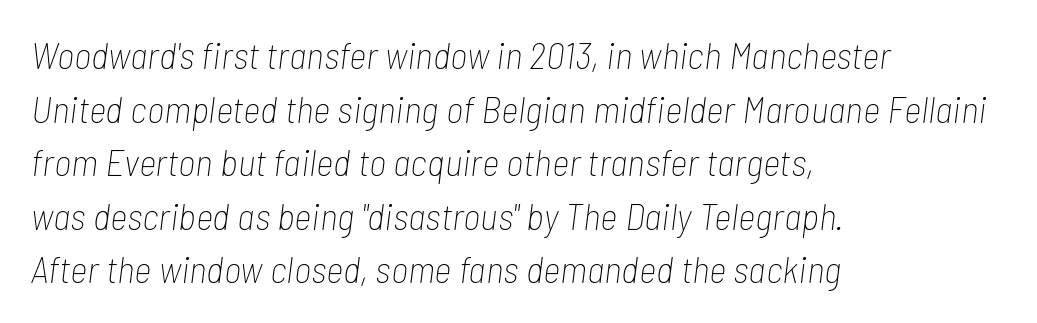
Q: Is the text bold? A: No.
Q: Is the text italic (slanted)? A: Yes, it leans right by about 7 degrees.
Q: Is the text underlined? A: No.
Q: How is the paragraph aligned? A: Left-aligned.
Q: Is the spacing between letters normal or unusually wide? A: Normal.
Q: Is the spacing between lines tight, normal or loose? A: Normal.
Q: Width (condensed, normal, or wide)? A: Condensed.
Q: Stroke contrast? A: Low.
Q: x-height? A: Medium.
Q: Monospaced? A: No.
